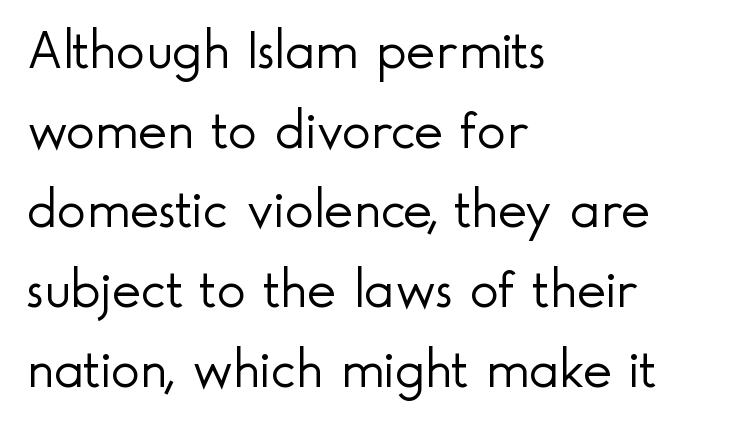
Q: Is the text bold? A: No.
Q: Is the text italic (slanted)? A: No, it is upright.
Q: Is the typeface a serif or a sans-serif typeface? A: Sans-serif.
Q: Is the text underlined? A: No.
Q: How is the paragraph aligned? A: Left-aligned.
Q: Is the spacing between letters normal or unusually wide? A: Normal.
Q: Is the spacing between lines tight, normal or loose? A: Normal.
Q: Width (condensed, normal, or wide)? A: Normal.
Q: x-height? A: Small.
Q: Monospaced? A: No.
